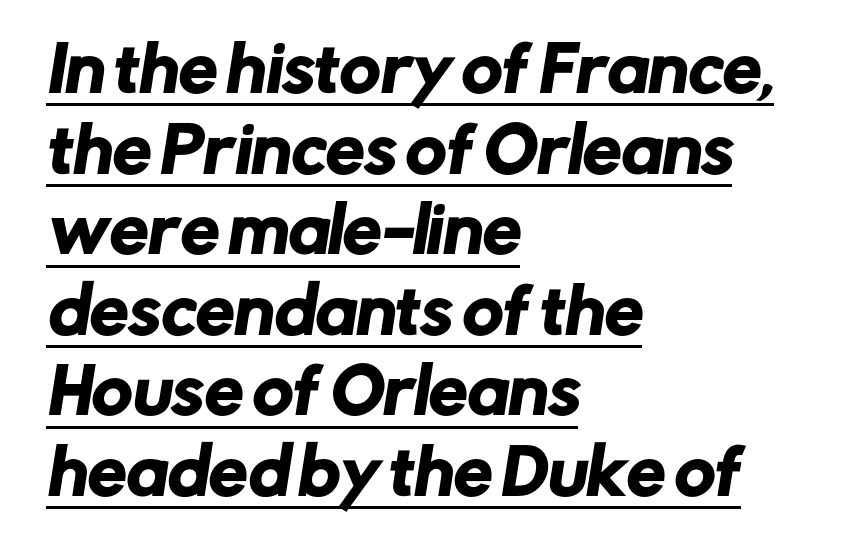
Q: Is the typeface a serif or a sans-serif typeface? A: Sans-serif.
Q: Is the text underlined? A: Yes.
Q: How is the paragraph aligned? A: Left-aligned.
Q: Is the spacing between letters normal or unusually wide? A: Normal.
Q: Is the spacing between lines tight, normal or loose? A: Normal.
Q: Width (condensed, normal, or wide)? A: Normal.
Q: Stroke contrast? A: Low.
Q: x-height? A: Medium.
Q: Monospaced? A: No.
